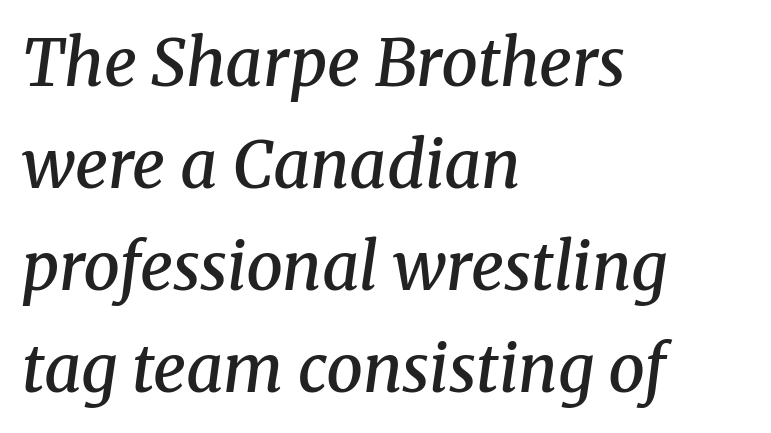
Students, this is semibold: more ink than regular, less than bold. This sample uses plain, unmodified letter spacing. The paragraph has a hard left edge and a soft right edge. A typesetter would mark this as italic.
